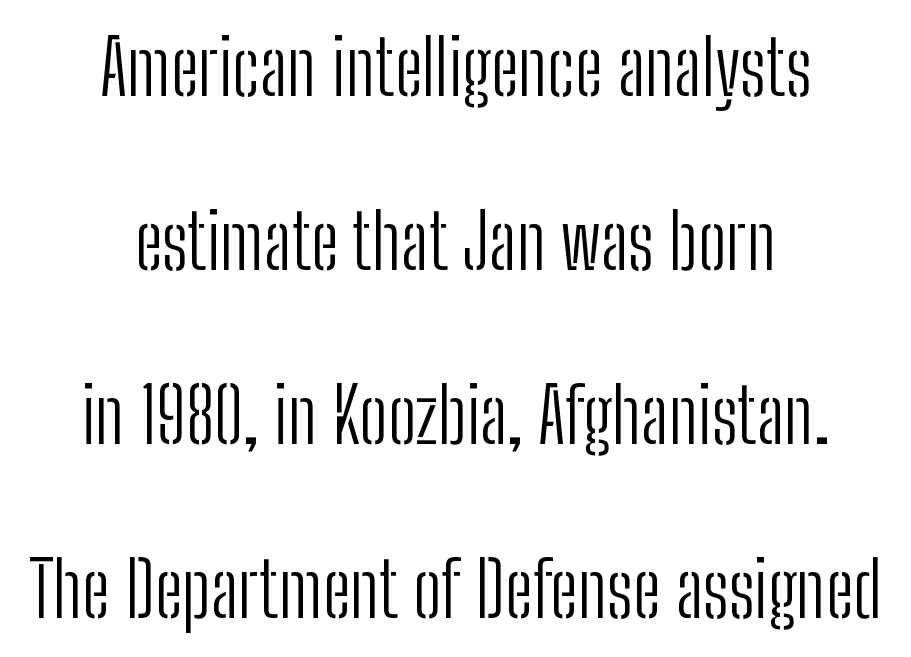
The image shows 76 px light, condensed sans-serif type, upright; set centered, loose line spacing (2.29x), normal letter spacing, not underlined; low stroke contrast and a medium x-height.
